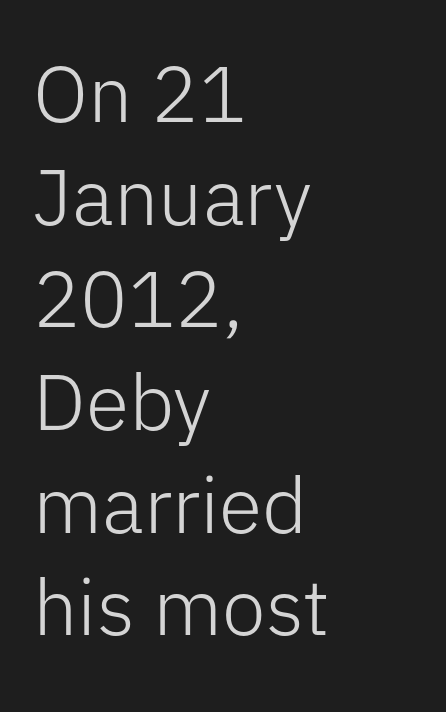
Q: Is the text bold? A: No.
Q: Is the text italic (slanted)? A: No, it is upright.
Q: Is the typeface a serif or a sans-serif typeface? A: Sans-serif.
Q: Is the text underlined? A: No.
Q: How is the paragraph aligned? A: Left-aligned.
Q: Is the spacing between letters normal or unusually wide? A: Normal.
Q: Is the spacing between lines tight, normal or loose? A: Normal.
Q: Width (condensed, normal, or wide)? A: Normal.
Q: Stroke contrast? A: Low.
Q: x-height? A: Medium.
Q: Monospaced? A: No.
